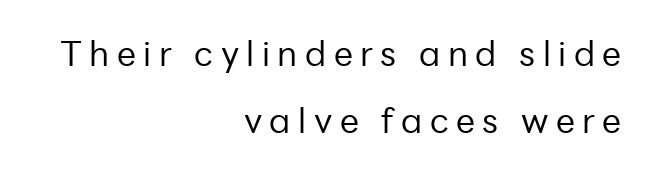
{"serif": "no", "italic": "no", "bold": "no", "weight": "regular", "width": "normal", "stroke_contrast": "low", "x_height": "medium", "monospaced": "no", "underline": "no", "align": "right", "line_spacing": "loose", "line_spacing_ratio": 1.96, "letter_spacing": "wide", "letter_spacing_em": 0.22, "glyph_px": 34}
